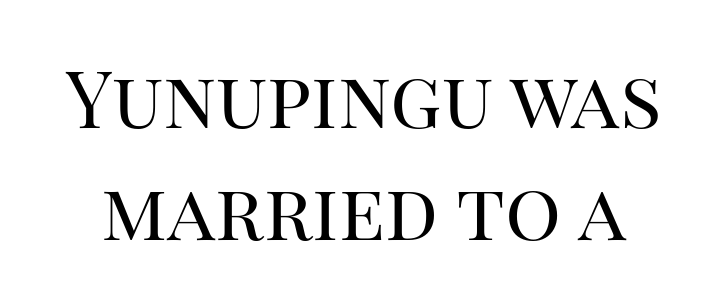
Q: Is the text bold? A: No.
Q: Is the text italic (slanted)? A: No, it is upright.
Q: Is the typeface a serif or a sans-serif typeface? A: Serif.
Q: Is the text underlined? A: No.
Q: Is the spacing between letters normal or unusually wide? A: Normal.
Q: Is the spacing between lines tight, normal or loose? A: Normal.
Q: Width (condensed, normal, or wide)? A: Normal.
Q: Stroke contrast? A: High.
Q: x-height? A: Large.
Q: Monospaced? A: No.
